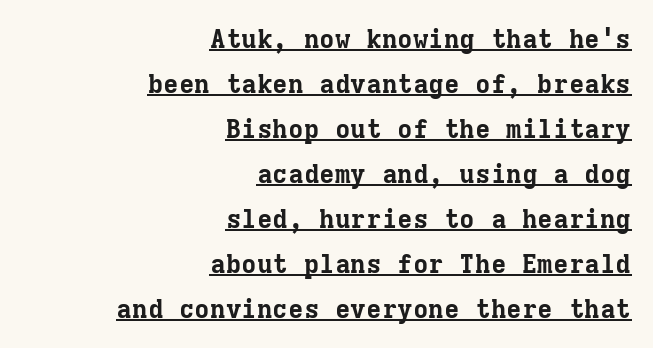
The image shows 26 px bold type, upright; set right-aligned, line spacing 1.73x, normal letter spacing, underlined.
